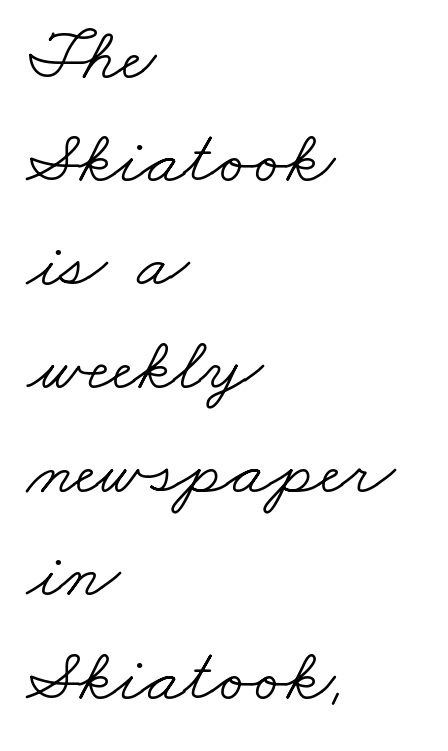
Q: Is the text bold? A: No.
Q: Is the typeface a serif or a sans-serif typeface? A: Serif.
Q: Is the text underlined? A: No.
Q: How is the paragraph aligned? A: Left-aligned.
Q: Is the spacing between letters normal or unusually wide? A: Normal.
Q: Is the spacing between lines tight, normal or loose? A: Normal.
Q: Width (condensed, normal, or wide)? A: Wide.
Q: Stroke contrast? A: Low.
Q: x-height? A: Small.
Q: Monospaced? A: No.
